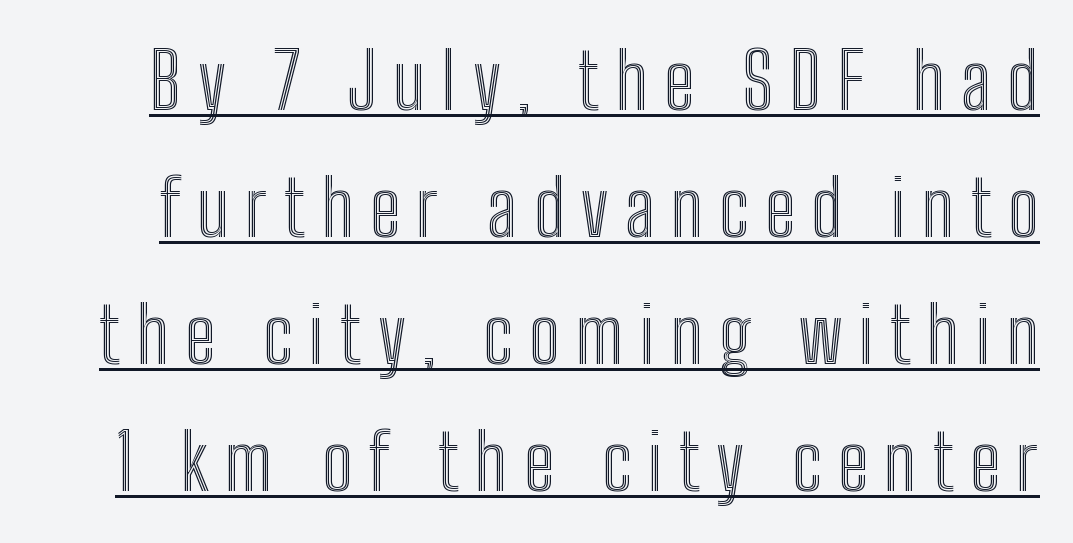
{"italic": "no", "width": "condensed", "x_height": "medium", "monospaced": "no", "underline": "yes", "line_spacing": "normal", "line_spacing_ratio": 1.65, "letter_spacing": "wide", "letter_spacing_em": 0.21, "glyph_px": 77}
